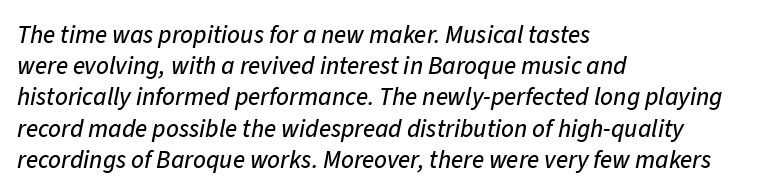
The image shows 25 px text type, italic (leaning right); set left-aligned, normal line spacing (1.25x), normal letter spacing, not underlined.
